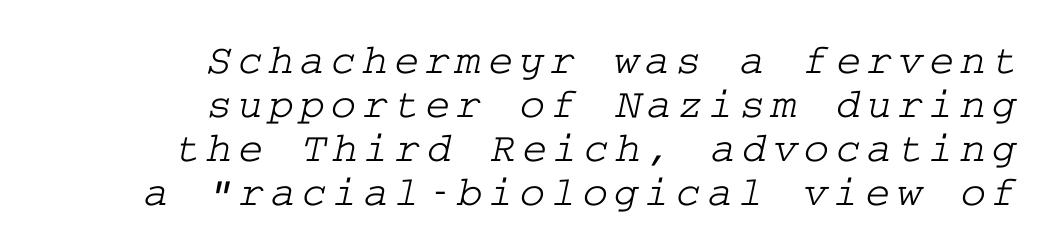
Q: Is the typeface a serif or a sans-serif typeface? A: Serif.
Q: Is the text underlined? A: No.
Q: How is the paragraph aligned? A: Right-aligned.
Q: Is the spacing between lines tight, normal or loose? A: Tight.
Q: Width (condensed, normal, or wide)? A: Wide.
Q: Stroke contrast? A: Low.
Q: x-height? A: Medium.
